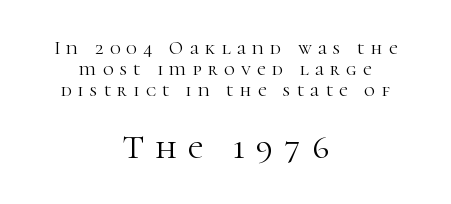
A light-to-regular cut is what we see here. In terms of letterspacing, this is a distinctly airy, spread setting. Does the leading feel generous? Not at all — it's pinched. The lines in this sample share a center point and differ in where they start and stop.
